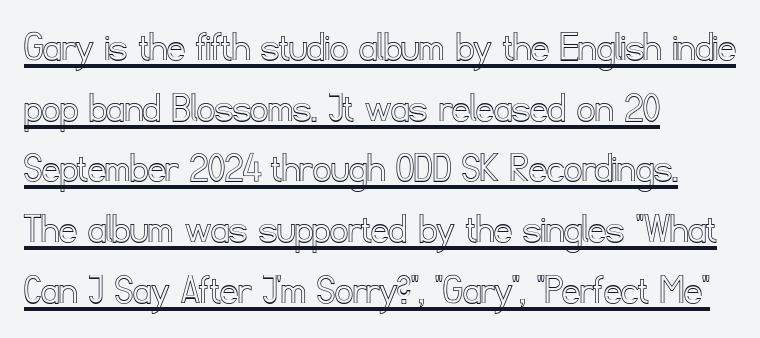
Q: Is the text italic (slanted)? A: No, it is upright.
Q: Is the text underlined? A: Yes.
Q: How is the paragraph aligned? A: Left-aligned.
Q: Is the spacing between letters normal or unusually wide? A: Normal.
Q: Is the spacing between lines tight, normal or loose? A: Normal.
Q: Width (condensed, normal, or wide)? A: Normal.
Q: x-height? A: Small.
Q: Monospaced? A: No.
